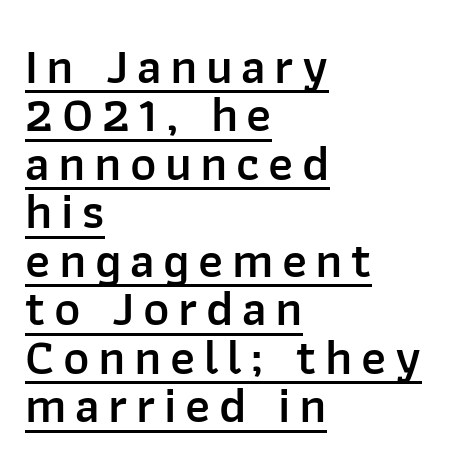
Emphasis is given by a line drawn under the lettering. Each letter keeps its own natural width here, so spacing adapts to shape. One-word summary of the alignment: left. Compared with an ordinary text face, these strokes are moderately heavier — a semibold.
